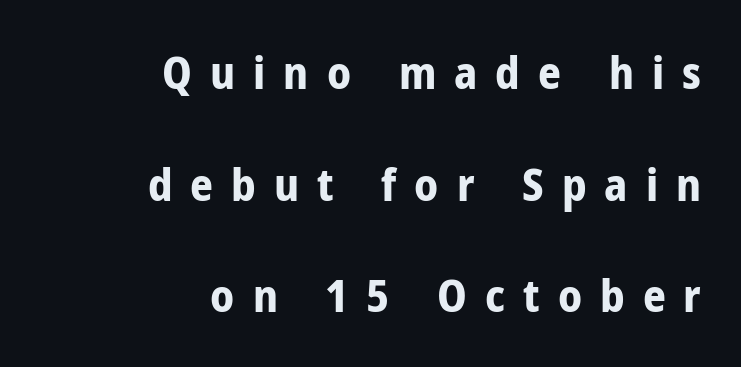
{"serif": "no", "italic": "no", "bold": "yes", "weight": "bold", "width": "condensed", "stroke_contrast": "low", "x_height": "medium", "monospaced": "no", "underline": "no", "align": "right", "line_spacing": "loose", "line_spacing_ratio": 2.48, "letter_spacing": "wide", "letter_spacing_em": 0.4, "glyph_px": 45}
